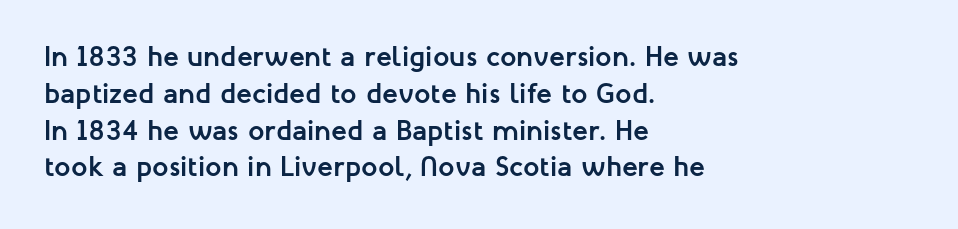
The image shows 29 px semibold sans-serif type, upright; set left-aligned, normal line spacing (1.27x), normal letter spacing, not underlined; low stroke contrast and a medium x-height.
